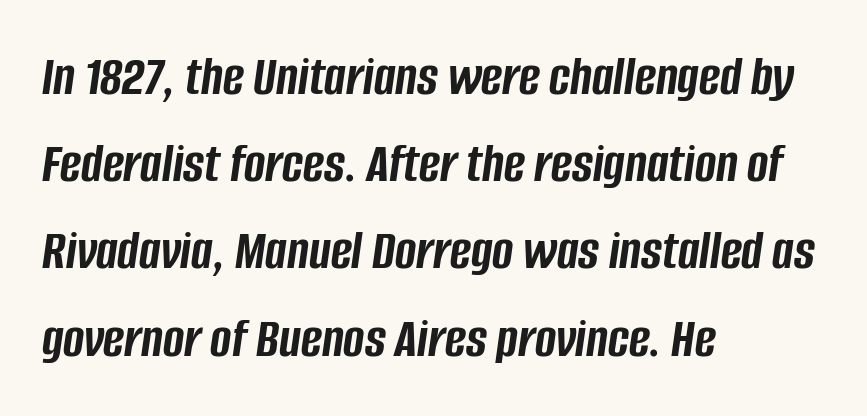
Default kerning and tracking; the words read as compact shapes. A dark, heavy texture on the line: the type is bold. One glance says typical: line gaps are just what's usual. Is the type slanted? Yes — the strokes lean at a clear angle. Each line starts at the same left margin while the right side varies.
